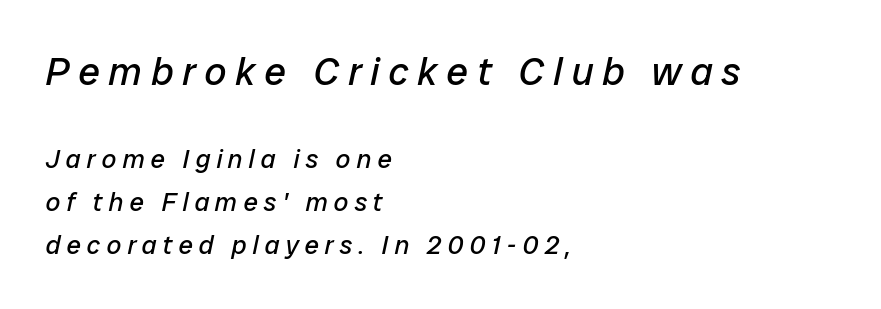
Is this a heavy cut? Hardly; it is regular or lighter. Compared with typical body copy, the letter spacing here is much looser. The block of text has a typical density, with ordinary space between rows. Unmarked baselines from the first word to the last. Spacing verdict: proportional, widths tailored to each character.
